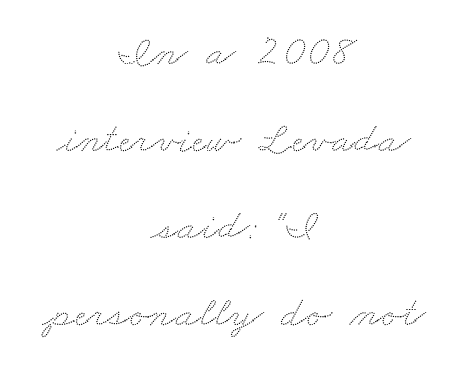
{"width": "wide", "stroke_contrast": "low", "x_height": "small", "monospaced": "no", "underline": "no", "align": "center", "line_spacing": "loose", "line_spacing_ratio": 1.98, "letter_spacing": "normal", "letter_spacing_em": 0.0, "glyph_px": 44}
